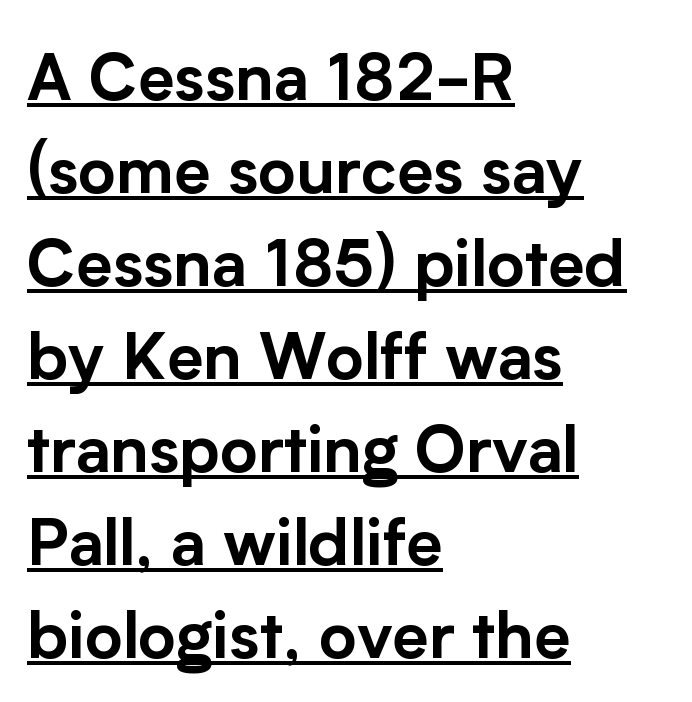
Q: Is the text italic (slanted)? A: No, it is upright.
Q: Is the typeface a serif or a sans-serif typeface? A: Sans-serif.
Q: Is the text underlined? A: Yes.
Q: How is the paragraph aligned? A: Left-aligned.
Q: Is the spacing between letters normal or unusually wide? A: Normal.
Q: Is the spacing between lines tight, normal or loose? A: Normal.
Q: Width (condensed, normal, or wide)? A: Normal.
Q: Stroke contrast? A: Low.
Q: x-height? A: Medium.
Q: Monospaced? A: No.
